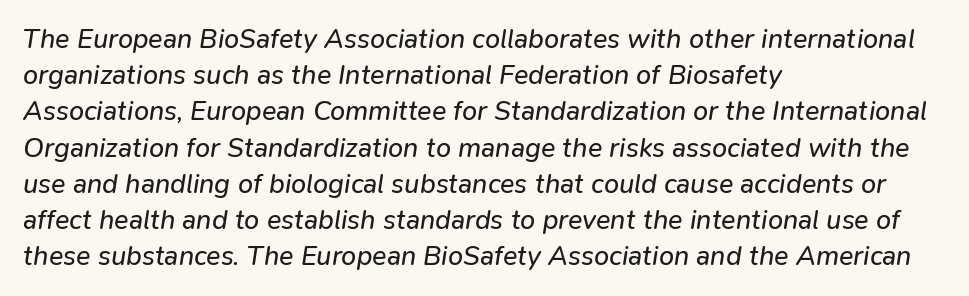
Q: Is the text bold? A: No.
Q: Is the text italic (slanted)? A: Yes, it leans right by about 9 degrees.
Q: Is the text underlined? A: No.
Q: How is the paragraph aligned? A: Left-aligned.
Q: Is the spacing between letters normal or unusually wide? A: Normal.
Q: Is the spacing between lines tight, normal or loose? A: Normal.
